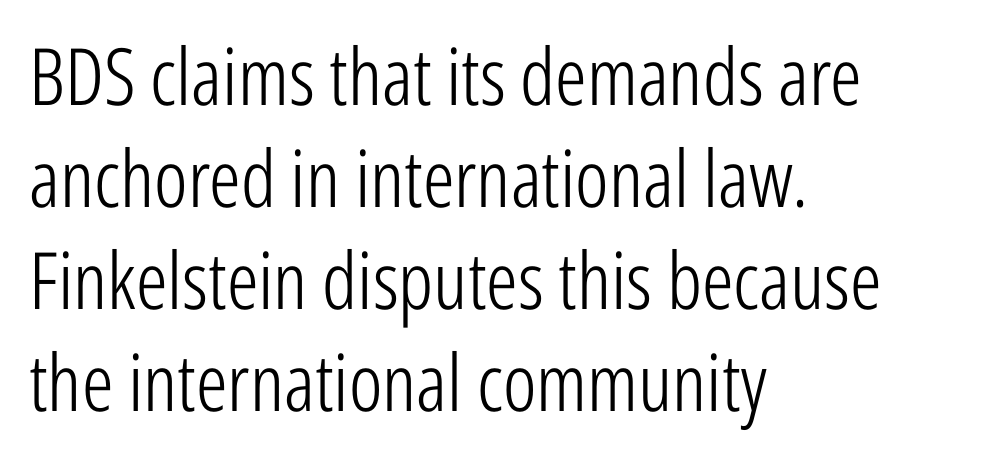
{"serif": "no", "italic": "no", "bold": "no", "weight": "light", "width": "condensed", "stroke_contrast": "low", "x_height": "medium", "monospaced": "no", "underline": "no", "align": "left", "line_spacing": "normal", "line_spacing_ratio": 1.29, "letter_spacing": "normal", "letter_spacing_em": 0.0, "glyph_px": 79}
